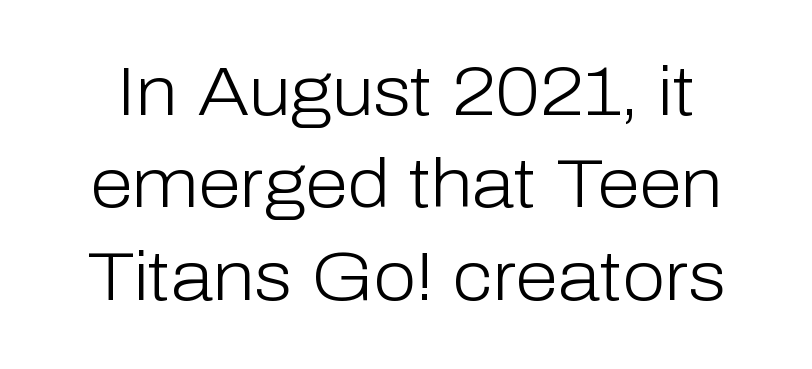
The image shows 69 px light sans-serif type, upright; set normal line spacing (1.34x), normal letter spacing, not underlined; low stroke contrast and a medium x-height.
